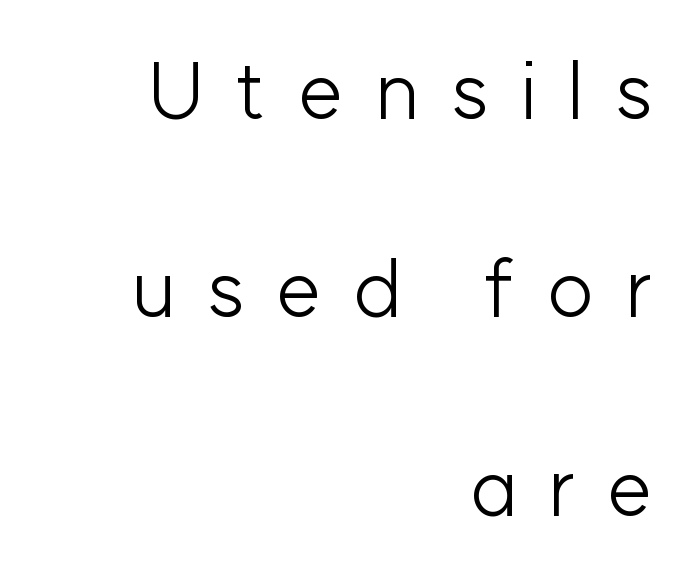
Stroke mass is kept to a normal reading level or below. You could fit nearly another row in the gap between these rows. The lettering stays uniformly vertical, giving the passage a roman look. Nothing sits at the stroke ends, so this counts as sans-serif. The compositor pushed each line to the right boundary.
